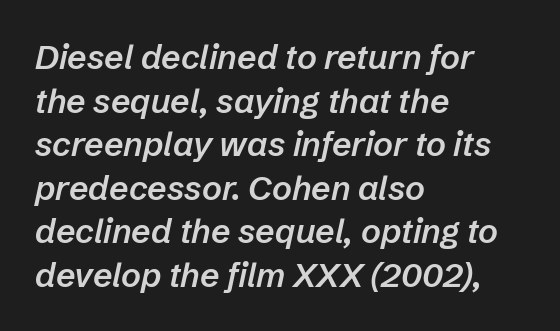
The image shows 34 px semibold type, italic (leaning right); set left-aligned, normal line spacing (1.28x), normal letter spacing, not underlined; low stroke contrast and a medium x-height.
